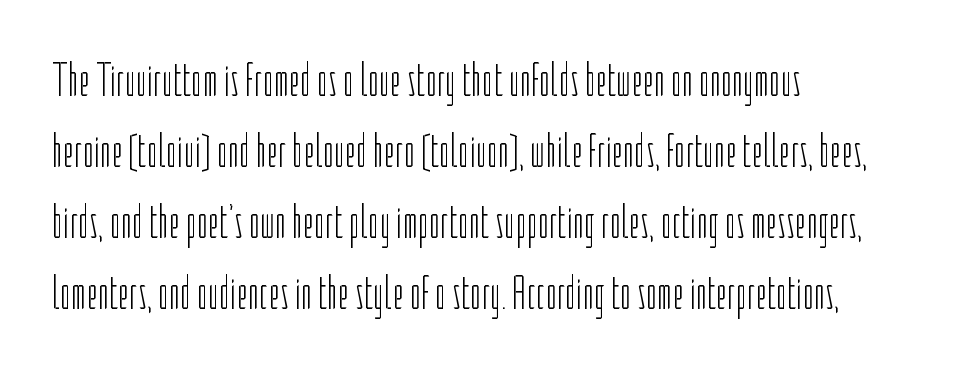
The image shows 48 px light, condensed sans-serif type, upright; set left-aligned, normal line spacing (1.48x), normal letter spacing, not underlined; low stroke contrast and a medium x-height.
